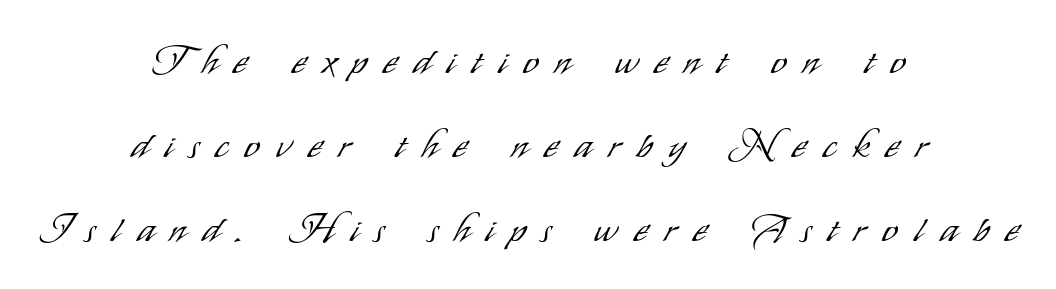
{"serif": "no", "bold": "no", "weight": "light", "width": "condensed", "stroke_contrast": "low", "x_height": "small", "monospaced": "no", "underline": "no", "align": "center", "line_spacing": "loose", "line_spacing_ratio": 2.15, "letter_spacing": "wide", "letter_spacing_em": 0.43, "glyph_px": 39}
